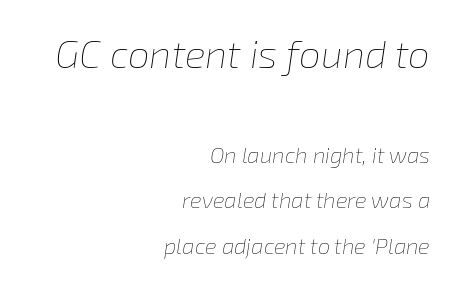
The image shows 39 px thin type, italic (leaning right); set right-aligned, loose line spacing (2.07x), normal letter spacing, not underlined; the first (top) block is 1.77x larger; low stroke contrast and a medium x-height.
